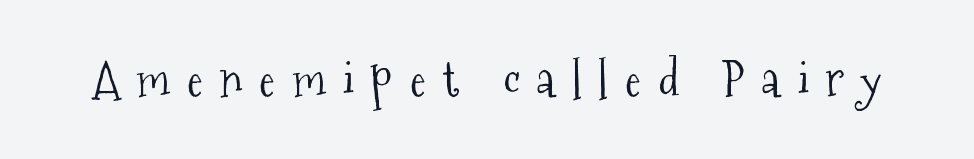
{"serif": "yes", "italic": "no", "bold": "no", "weight": "light", "width": "condensed", "stroke_contrast": "medium", "x_height": "medium", "monospaced": "no", "underline": "no", "letter_spacing": "wide", "letter_spacing_em": 0.35, "glyph_px": 48}
